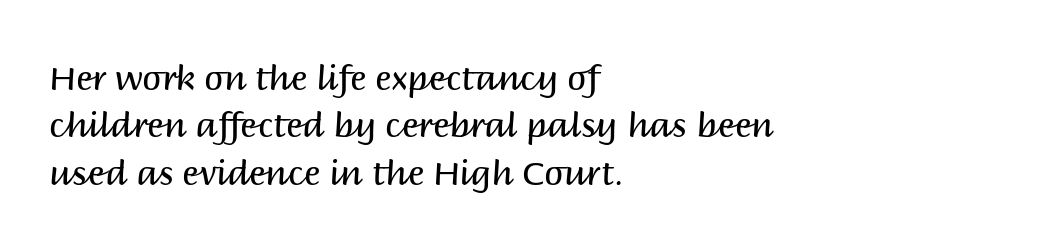
The glyphs are unaccompanied by any horizontal stroke below them. What's the leading like? Ordinary, nothing unusual. Observe the ordinary spacing: letters are neighbours, not strangers. Note the varied advance widths — an 'i' is clearly narrower than an 'm'. Which margin do the lines hug? The left one — the right edge is uneven.
